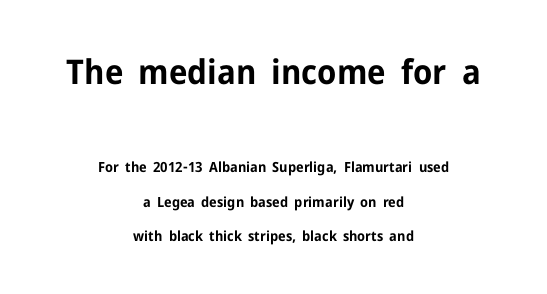
{"serif": "no", "italic": "no", "bold": "yes", "weight": "bold", "width": "normal", "stroke_contrast": "low", "x_height": "medium", "monospaced": "no", "underline": "no", "align": "center", "line_spacing": "loose", "line_spacing_ratio": 2.45, "letter_spacing": "normal", "letter_spacing_em": 0.0, "larger_block": "first", "size_ratio": 2.43, "glyph_px": 34}
